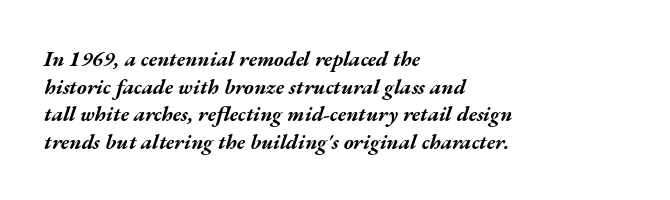
{"italic": "yes", "lean": "right", "slant_degrees": 17, "bold": "yes", "underline": "no", "align": "left", "line_spacing": "normal", "line_spacing_ratio": 1.31, "letter_spacing": "normal", "letter_spacing_em": 0.0, "glyph_px": 21}
